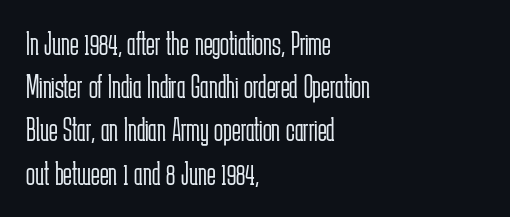
This rendering employs a face without finishing strokes, i.e., a sans-serif. The strip under each line holds only bare page. Where is the straight margin? On the left. Glyph-to-glyph distance matches everyday printed text. Here the designer chose a conventional face with non-uniform glyph widths.
